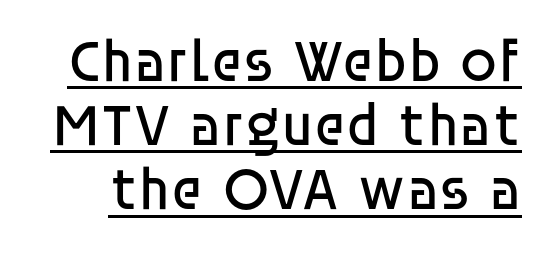
{"serif": "no", "italic": "no", "bold": "no", "weight": "regular", "width": "normal", "stroke_contrast": "low", "x_height": "large", "monospaced": "no", "underline": "yes", "line_spacing": "tight", "line_spacing_ratio": 1.07, "letter_spacing": "normal", "letter_spacing_em": 0.0, "glyph_px": 60}
